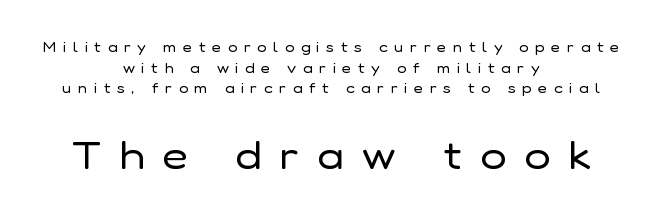
The image shows 39 px regular-weight sans-serif type, upright; set centered, normal line spacing (1.47x), unusually wide letter spacing (+0.48 em), not underlined; the second (bottom) block is 2.79x larger; low stroke contrast and a medium x-height.
